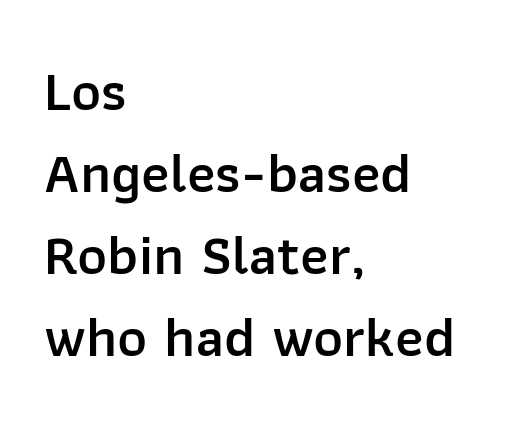
{"serif": "no", "italic": "no", "bold": "semi", "weight": "semibold", "width": "normal", "stroke_contrast": "low", "x_height": "medium", "monospaced": "no", "underline": "no", "align": "left", "line_spacing": "normal", "line_spacing_ratio": 1.44, "letter_spacing": "normal", "letter_spacing_em": 0.0, "glyph_px": 57}
